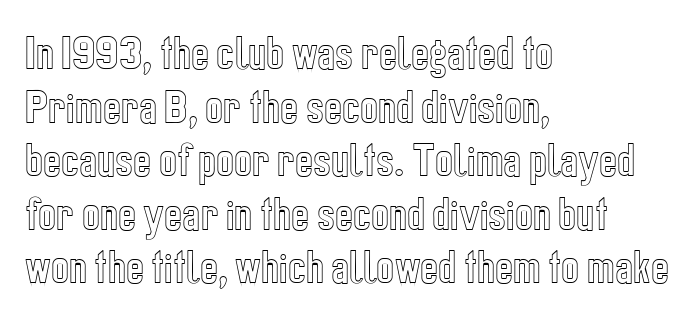
The image shows 38 px condensed type, upright; set left-aligned, normal line spacing (1.41x), normal letter spacing, not underlined; a medium x-height.
